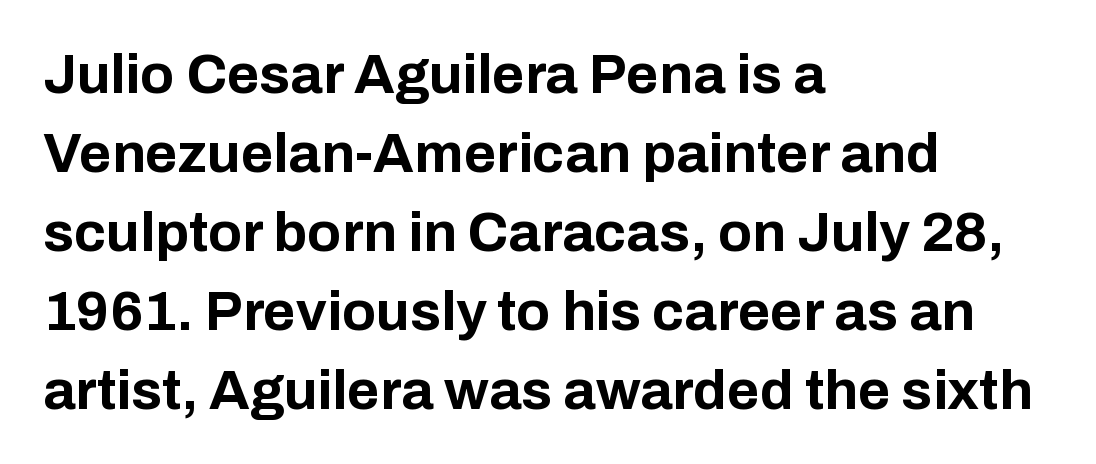
{"serif": "no", "italic": "no", "bold": "yes", "weight": "bold", "width": "normal", "stroke_contrast": "low", "x_height": "medium", "monospaced": "no", "underline": "no", "align": "left", "line_spacing": "normal", "line_spacing_ratio": 1.41, "letter_spacing": "normal", "letter_spacing_em": 0.0, "glyph_px": 56}
